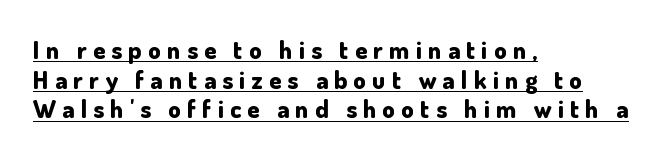
Students, this is bold: see how much ink each stroke carries. Designer's note — italics off, roman on. Letter spacing: wide. Alignment: flush left.
